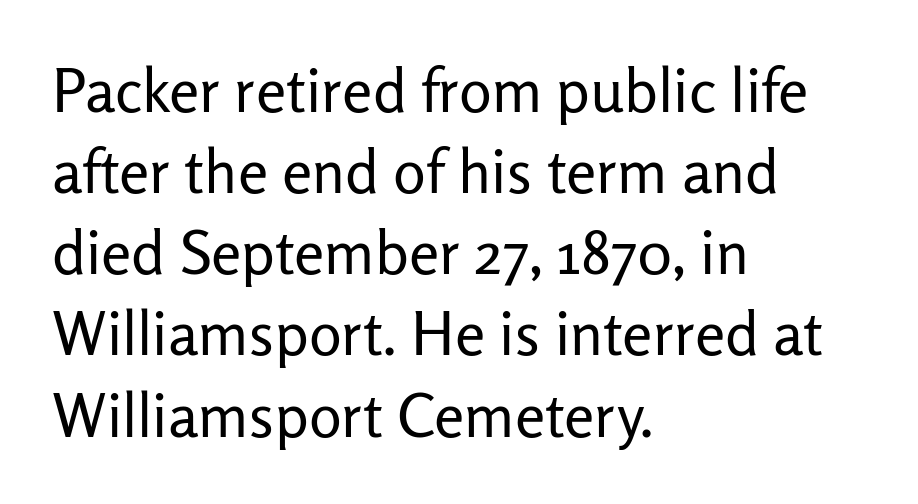
The line texture is even and compact thanks to regular tracking. The rendering uses a moderate line-height, typical for paragraphs. To sum up the face: it is a sans, with no serifs. You could not count columns in this text — the font is proportionally spaced.
